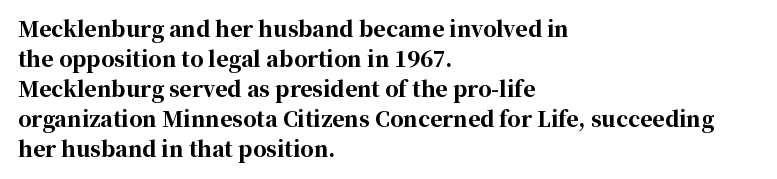
The image shows 21 px bold type, upright; set left-aligned, normal line spacing (1.43x), normal letter spacing, not underlined.
